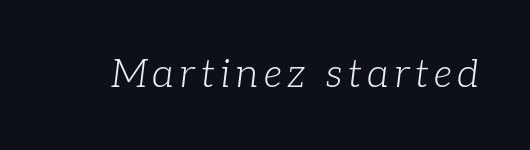
Q: Is the text bold? A: No.
Q: Is the text italic (slanted)? A: Yes, it leans right by about 7 degrees.
Q: Is the typeface a serif or a sans-serif typeface? A: Serif.
Q: Is the text underlined? A: No.
Q: Width (condensed, normal, or wide)? A: Normal.
Q: Stroke contrast? A: Low.
Q: x-height? A: Medium.
Q: Monospaced? A: No.
